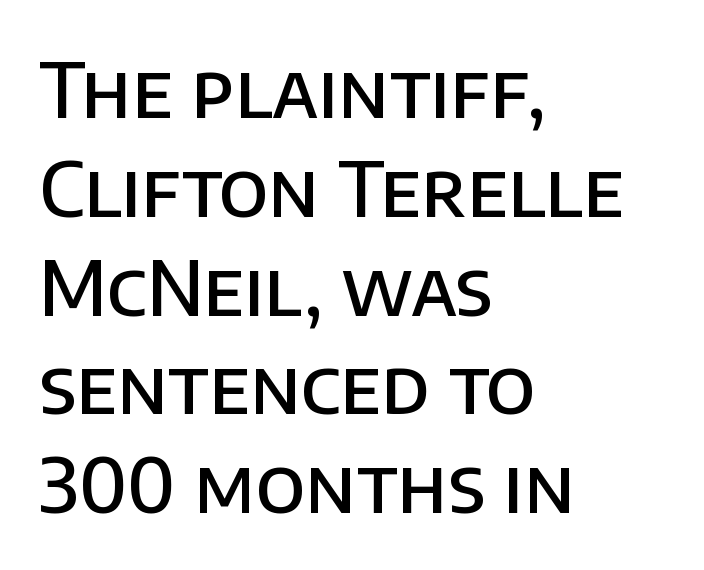
This is the regular roman posture of the typeface. The letterforms sit shoulder to shoulder at normal distance. The typesetting leans somewhat heavy: a semibold. All the whitespace from short lines collects on the right. One glance says typical: line gaps are just what's usual.
